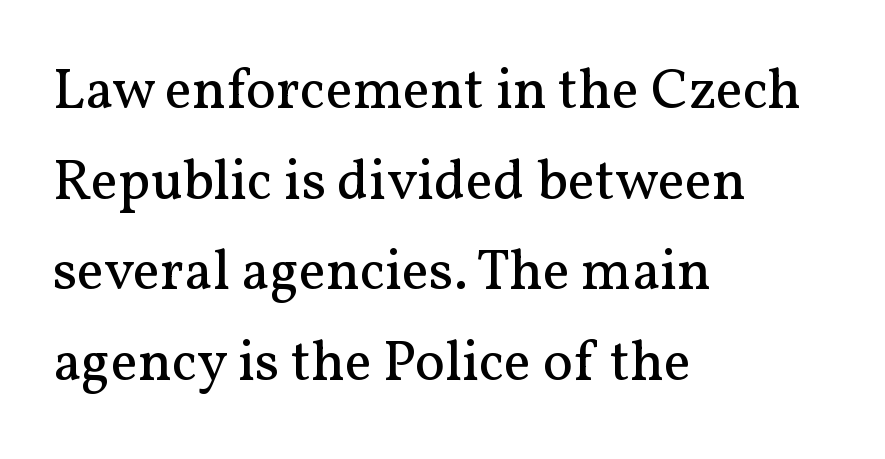
{"serif": "yes", "italic": "no", "bold": "no", "weight": "regular", "width": "normal", "stroke_contrast": "medium", "x_height": "medium", "monospaced": "no", "underline": "no", "align": "left", "line_spacing": "normal", "line_spacing_ratio": 1.59, "letter_spacing": "normal", "letter_spacing_em": 0.0, "glyph_px": 57}
